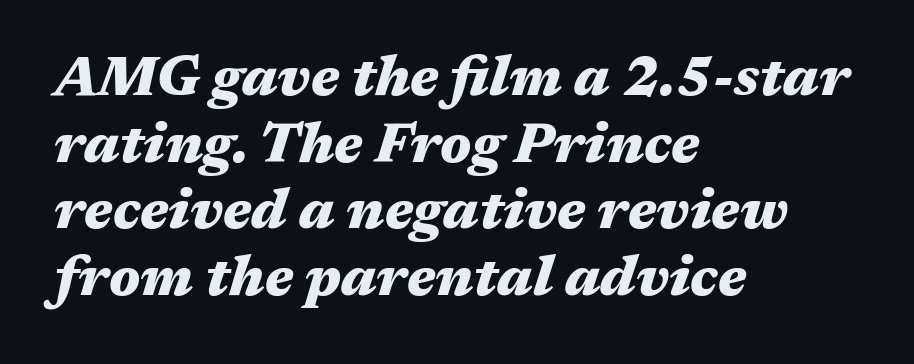
Q: Is the text bold? A: Yes.
Q: Is the text italic (slanted)? A: Yes, it leans right by about 17 degrees.
Q: Is the text underlined? A: No.
Q: How is the paragraph aligned? A: Left-aligned.
Q: Is the spacing between letters normal or unusually wide? A: Normal.
Q: Width (condensed, normal, or wide)? A: Wide.
Q: Stroke contrast? A: Medium.
Q: x-height? A: Medium.
Q: Monospaced? A: No.
